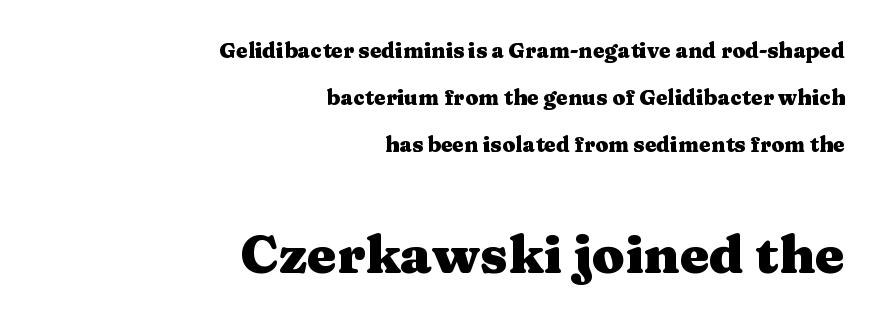
Stroke terminals: seriffed. Every character sits straight up, as roman type does. The typesetter chose a ragged-left arrangement here. Bold? Absolutely — the strokes are thick and heavy. Glance below the letters and you will spot only blank space.
